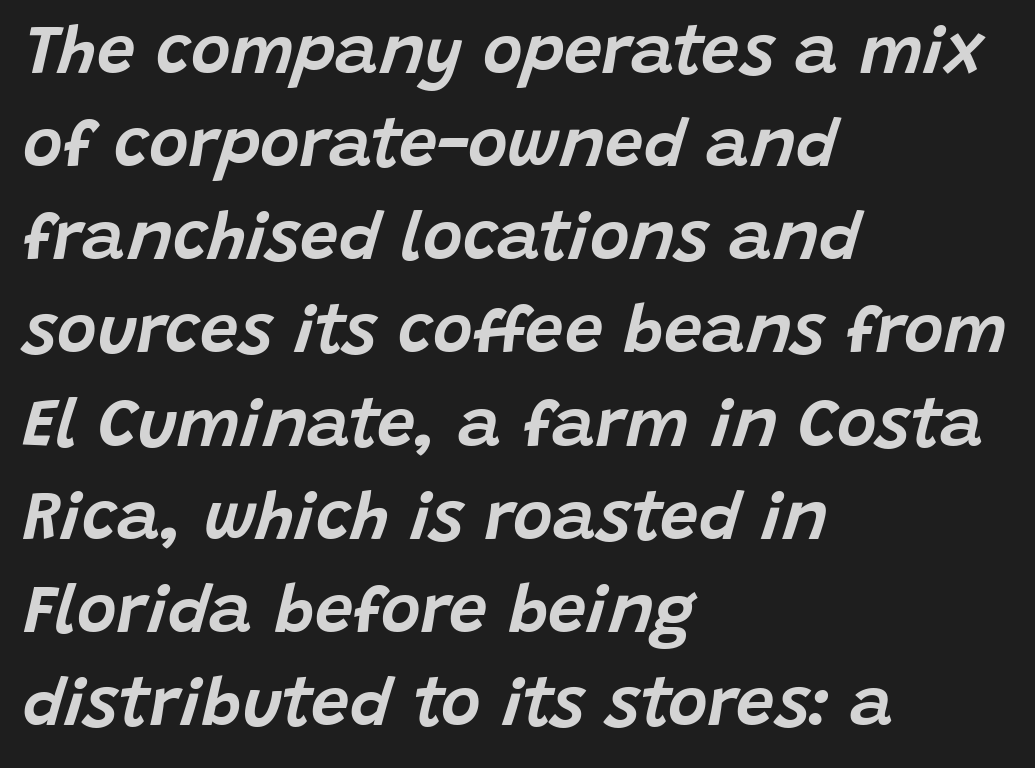
{"italic": "yes", "lean": "right", "slant_degrees": 15, "width": "normal", "stroke_contrast": "low", "x_height": "large", "monospaced": "no", "underline": "no", "align": "left", "line_spacing": "normal", "line_spacing_ratio": 1.37, "letter_spacing": "normal", "letter_spacing_em": 0.0, "glyph_px": 68}
